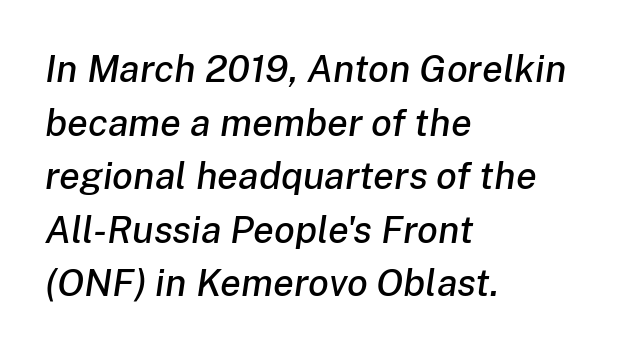
The image shows 38 px text type, italic (leaning right); set left-aligned, normal line spacing (1.41x), normal letter spacing, not underlined; low stroke contrast and a medium x-height.
